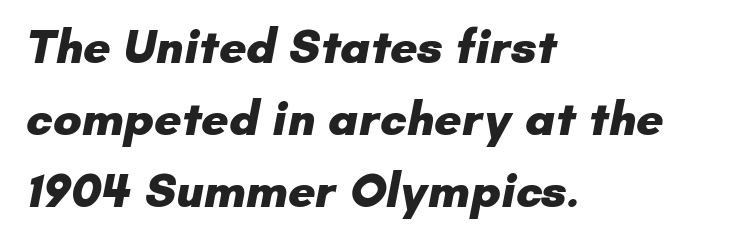
Q: Is the text bold? A: Yes.
Q: Is the typeface a serif or a sans-serif typeface? A: Sans-serif.
Q: Is the text underlined? A: No.
Q: How is the paragraph aligned? A: Left-aligned.
Q: Is the spacing between letters normal or unusually wide? A: Normal.
Q: Is the spacing between lines tight, normal or loose? A: Normal.
Q: Width (condensed, normal, or wide)? A: Normal.
Q: Stroke contrast? A: Low.
Q: x-height? A: Small.
Q: Monospaced? A: No.
